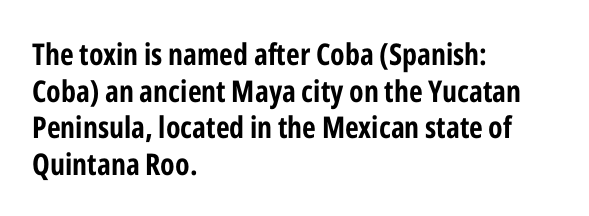
{"serif": "no", "italic": "no", "width": "condensed", "stroke_contrast": "low", "x_height": "medium", "monospaced": "no", "underline": "no", "align": "left", "line_spacing_ratio": 1.22, "letter_spacing": "normal", "letter_spacing_em": 0.0, "glyph_px": 30}
